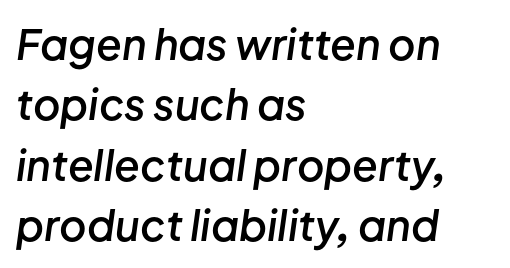
{"italic": "yes", "lean": "right", "slant_degrees": 8, "bold": "semi", "weight": "semibold", "width": "normal", "stroke_contrast": "low", "x_height": "medium", "monospaced": "no", "underline": "no", "align": "left", "line_spacing": "normal", "line_spacing_ratio": 1.44, "letter_spacing": "normal", "letter_spacing_em": 0.0, "glyph_px": 42}
